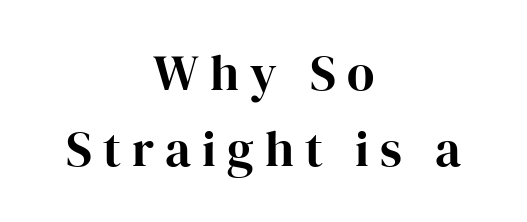
The image shows 50 px serif type, upright; set centered, normal line spacing (1.53x), unusually wide letter spacing (+0.22 em), not underlined; high stroke contrast and a medium x-height.
